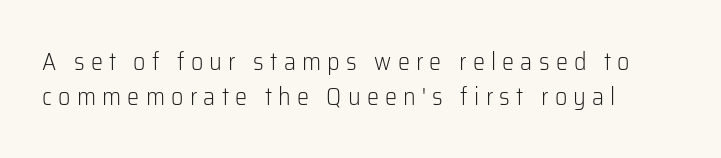
{"italic": "no", "bold": "no", "underline": "no", "line_spacing": "normal", "line_spacing_ratio": 1.45, "letter_spacing": "wide", "letter_spacing_em": 0.26, "glyph_px": 24}
